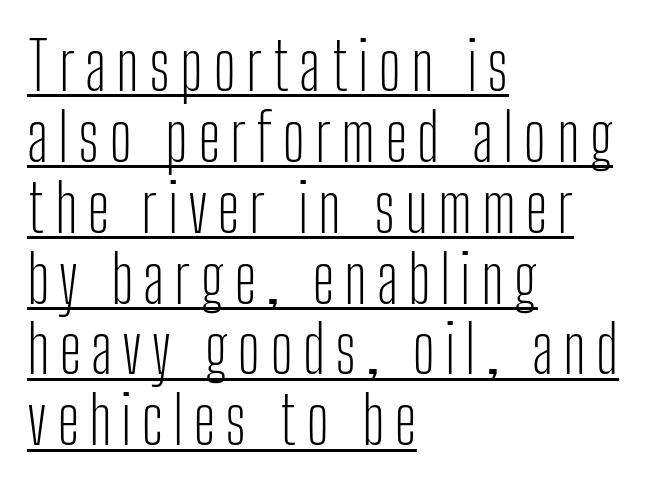
Q: Is the text bold? A: No.
Q: Is the text italic (slanted)? A: No, it is upright.
Q: Is the typeface a serif or a sans-serif typeface? A: Sans-serif.
Q: Is the text underlined? A: Yes.
Q: How is the paragraph aligned? A: Left-aligned.
Q: Is the spacing between lines tight, normal or loose? A: Tight.
Q: Width (condensed, normal, or wide)? A: Condensed.
Q: Stroke contrast? A: Low.
Q: x-height? A: Medium.
Q: Monospaced? A: No.
